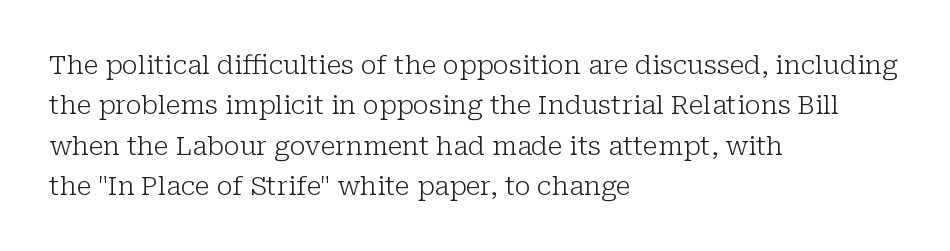
The image shows 26 px text type, upright; set left-aligned, normal line spacing (1.55x), normal letter spacing, not underlined.
